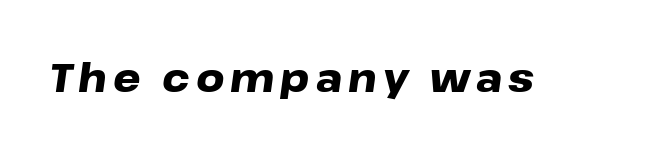
Q: Is the text bold? A: Yes.
Q: Is the text italic (slanted)? A: Yes, it leans right by about 8 degrees.
Q: Is the text underlined? A: No.
Q: Width (condensed, normal, or wide)? A: Wide.
Q: Stroke contrast? A: Low.
Q: x-height? A: Medium.
Q: Monospaced? A: No.
